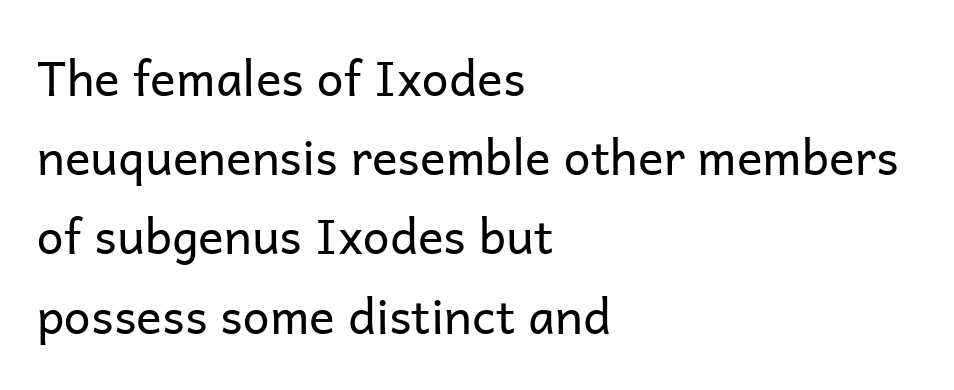
Any mark beneath the type? The region is blank. Every row of glyphs begins at an identical x-position on the left. Varying glyph widths throughout — classic text-font behaviour. Tracking value appears to be zero — textbook default spacing. Note: no serifs on the glyphs. This sample uses an upright cut, with every glyph sitting square on the baseline.
